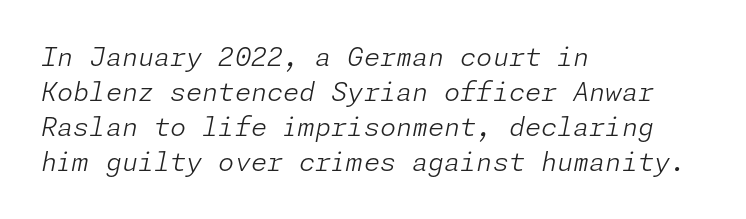
{"italic": "yes", "lean": "right", "slant_degrees": 11, "bold": "no", "underline": "no", "align": "left", "line_spacing": "normal", "line_spacing_ratio": 1.35, "letter_spacing": "normal", "letter_spacing_em": 0.0, "glyph_px": 26}
